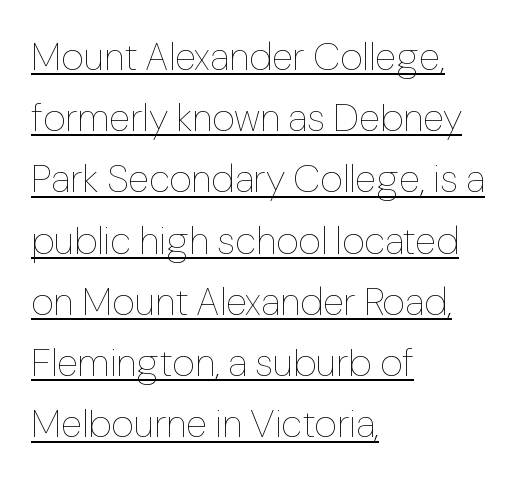
The image shows 39 px thin type, upright; set left-aligned, normal line spacing (1.57x), normal letter spacing, underlined; low stroke contrast and a medium x-height.
